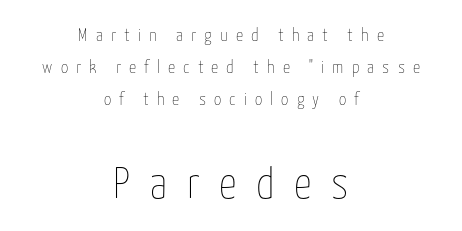
Q: Is the text bold? A: No.
Q: Is the text italic (slanted)? A: No, it is upright.
Q: Is the text underlined? A: No.
Q: How is the paragraph aligned? A: Centered.
Q: Is the spacing between letters normal or unusually wide? A: Unusually wide.
Q: Which block of text is set in a larger size, the first (top) or the second (bottom)? A: The second (bottom) one.
Q: Width (condensed, normal, or wide)? A: Condensed.
Q: Stroke contrast? A: Low.
Q: x-height? A: Medium.
Q: Monospaced? A: No.
